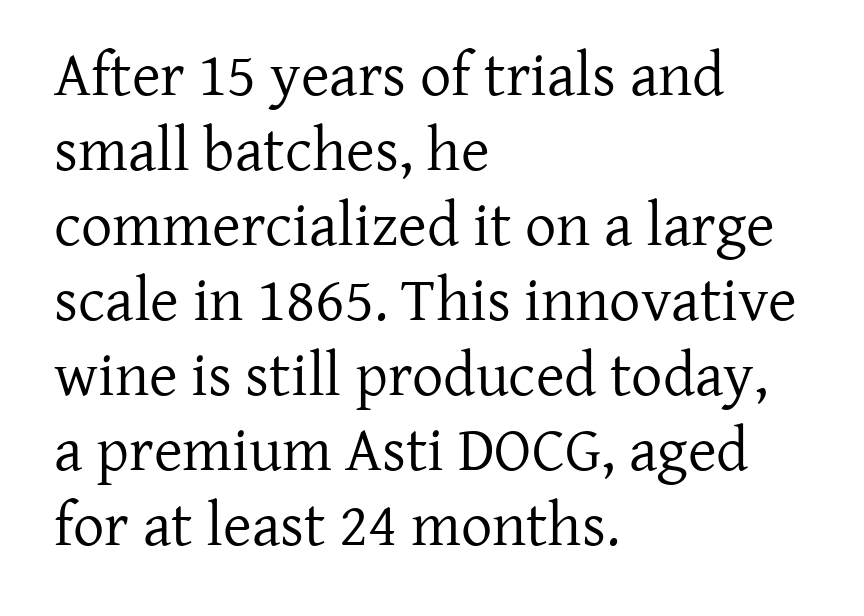
{"serif": "yes", "italic": "no", "bold": "no", "weight": "regular", "width": "normal", "stroke_contrast": "low", "x_height": "medium", "monospaced": "no", "underline": "no", "align": "left", "line_spacing_ratio": 1.21, "letter_spacing": "normal", "letter_spacing_em": 0.0, "glyph_px": 62}
